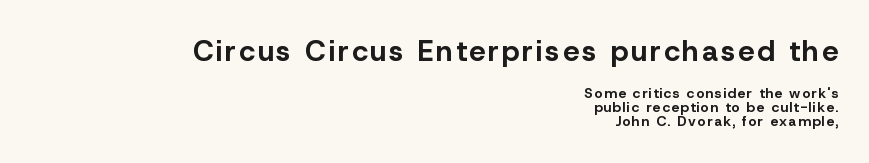
Q: Is the text bold? A: Yes.
Q: Is the text italic (slanted)? A: No, it is upright.
Q: Is the typeface a serif or a sans-serif typeface? A: Sans-serif.
Q: Is the text underlined? A: No.
Q: How is the paragraph aligned? A: Right-aligned.
Q: Is the spacing between lines tight, normal or loose? A: Tight.
Q: Which block of text is set in a larger size, the first (top) or the second (bottom)? A: The first (top) one.
Q: Width (condensed, normal, or wide)? A: Normal.
Q: Stroke contrast? A: Low.
Q: x-height? A: Medium.
Q: Monospaced? A: No.
